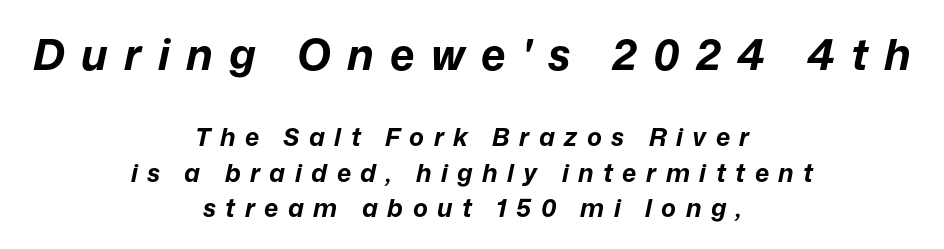
The image shows 43 px bold type, italic (leaning right); set centered, normal line spacing (1.42x), unusually wide letter spacing (+0.38 em), not underlined; the first (top) block is 1.72x larger; low stroke contrast and a medium x-height.
